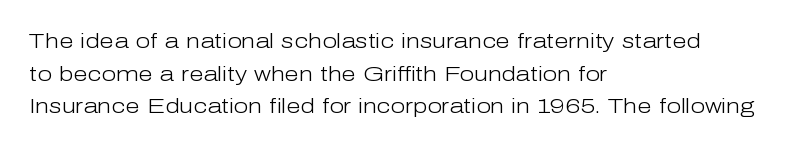
The axis of the letterforms is exactly vertical. Here the glyphs are tracked normally, forming tight word shapes. Descenders hang freely into open space. Line beginnings align vertically; line endings do not. The rows are spaced the way most documents space them.
